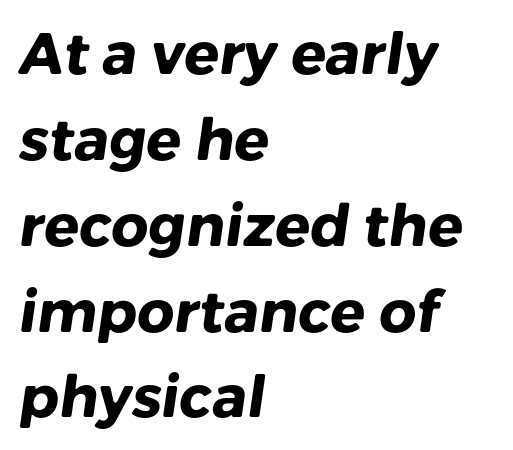
The image shows 58 px heavy sans-serif type; set left-aligned, normal line spacing (1.48x), normal letter spacing, not underlined; low stroke contrast and a medium x-height.
